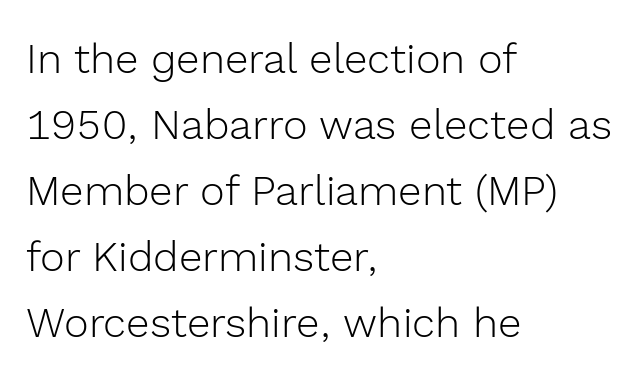
Q: Is the text bold? A: No.
Q: Is the text italic (slanted)? A: No, it is upright.
Q: Is the typeface a serif or a sans-serif typeface? A: Sans-serif.
Q: Is the text underlined? A: No.
Q: How is the paragraph aligned? A: Left-aligned.
Q: Is the spacing between letters normal or unusually wide? A: Normal.
Q: Is the spacing between lines tight, normal or loose? A: Normal.
Q: Width (condensed, normal, or wide)? A: Normal.
Q: x-height? A: Medium.
Q: Monospaced? A: No.
